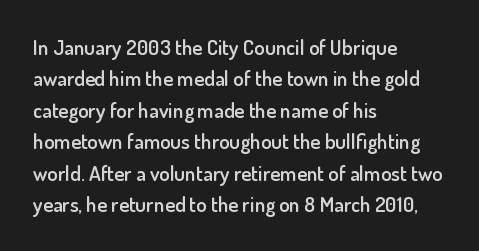
Q: Is the text bold? A: Semi-bold.
Q: Is the text italic (slanted)? A: No, it is upright.
Q: Is the text underlined? A: No.
Q: How is the paragraph aligned? A: Left-aligned.
Q: Is the spacing between letters normal or unusually wide? A: Normal.
Q: Is the spacing between lines tight, normal or loose? A: Normal.
